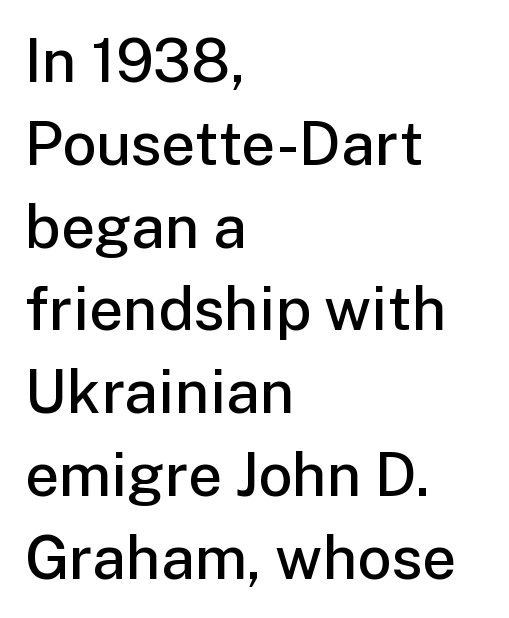
{"serif": "no", "italic": "no", "bold": "semi", "weight": "semibold", "width": "normal", "stroke_contrast": "low", "x_height": "medium", "monospaced": "no", "underline": "no", "align": "left", "line_spacing": "normal", "line_spacing_ratio": 1.38, "letter_spacing": "normal", "letter_spacing_em": 0.0, "glyph_px": 60}
